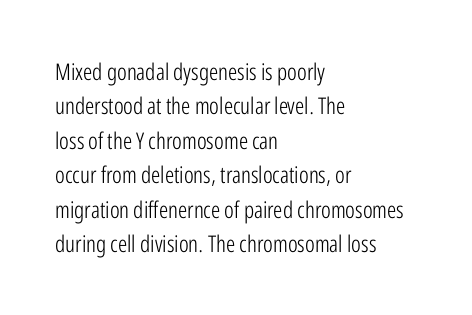
Q: Is the text bold? A: No.
Q: Is the text italic (slanted)? A: No, it is upright.
Q: Is the text underlined? A: No.
Q: How is the paragraph aligned? A: Left-aligned.
Q: Is the spacing between letters normal or unusually wide? A: Normal.
Q: Is the spacing between lines tight, normal or loose? A: Normal.
